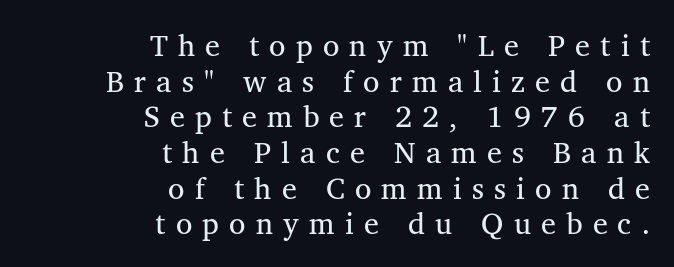
The image shows 30 px regular-weight serif type, upright; set right-aligned, line spacing 1.19x, unusually wide letter spacing (+0.34 em), not underlined; medium stroke contrast and a medium x-height.
